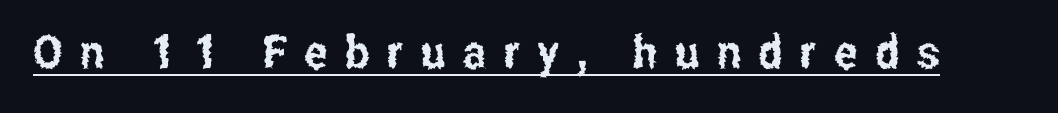
{"serif": "no", "italic": "no", "width": "condensed", "stroke_contrast": "low", "x_height": "medium", "monospaced": "no", "underline": "yes", "letter_spacing": "wide", "letter_spacing_em": 0.38, "glyph_px": 46}
